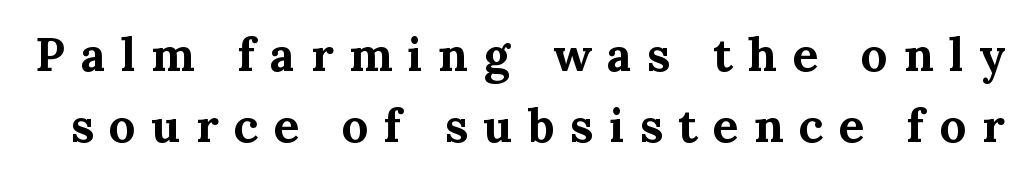
The font family rendered here belongs to the serif group. Letters rest on an invisible, unmarked baseline. This is roman type, the default non-slanted kind. The tracking reads as deliberately expanded to a designer's eye. Looks like regular typesetting: each glyph gets only the width it needs. Regular leading.
